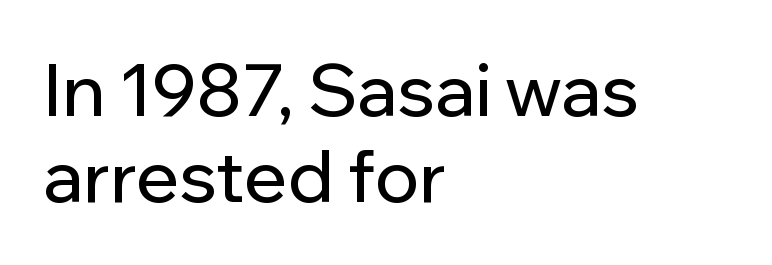
The image shows 72 px sans-serif type, upright; set left-aligned, line spacing 1.2x, normal letter spacing, not underlined; low stroke contrast and a medium x-height.
